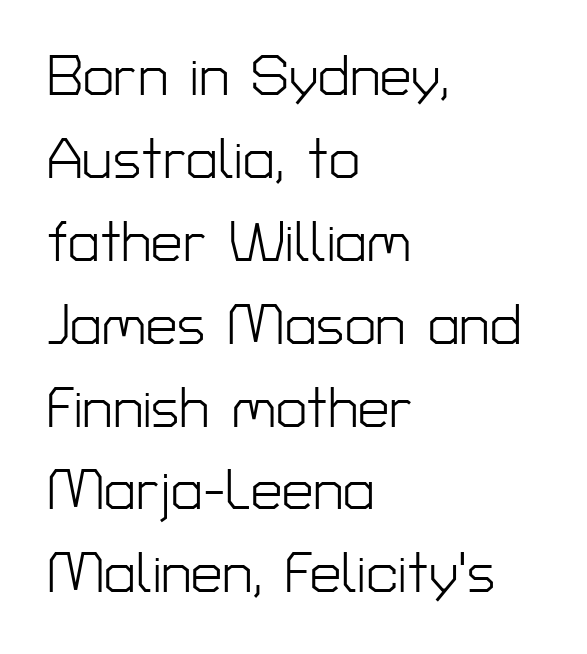
Q: Is the text bold? A: No.
Q: Is the text italic (slanted)? A: No, it is upright.
Q: Is the typeface a serif or a sans-serif typeface? A: Sans-serif.
Q: Is the text underlined? A: No.
Q: How is the paragraph aligned? A: Left-aligned.
Q: Is the spacing between letters normal or unusually wide? A: Normal.
Q: Is the spacing between lines tight, normal or loose? A: Normal.
Q: Width (condensed, normal, or wide)? A: Normal.
Q: Stroke contrast? A: Low.
Q: x-height? A: Medium.
Q: Monospaced? A: No.
